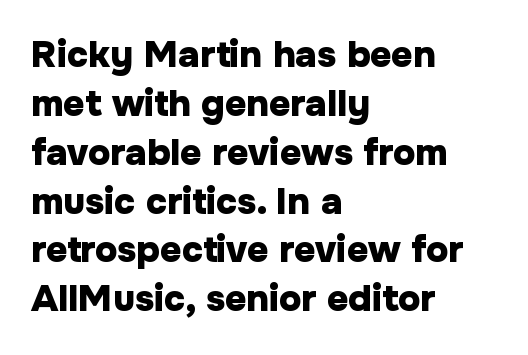
{"serif": "no", "italic": "no", "bold": "yes", "weight": "heavy", "width": "normal", "stroke_contrast": "low", "x_height": "medium", "monospaced": "no", "underline": "no", "align": "left", "line_spacing": "normal", "line_spacing_ratio": 1.32, "letter_spacing": "normal", "letter_spacing_em": 0.0, "glyph_px": 37}
